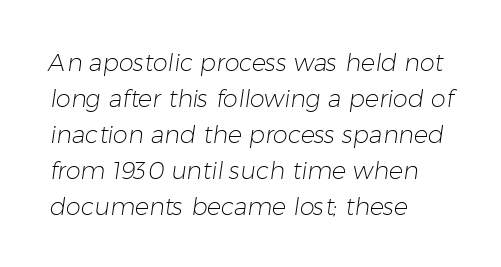
The characters are drawn with everyday or finer stroke widths. This sample is left-justified, so line endings fall wherever the words run out. Successive baselines arrive at the customary interval. Short note: letters normally spaced.
